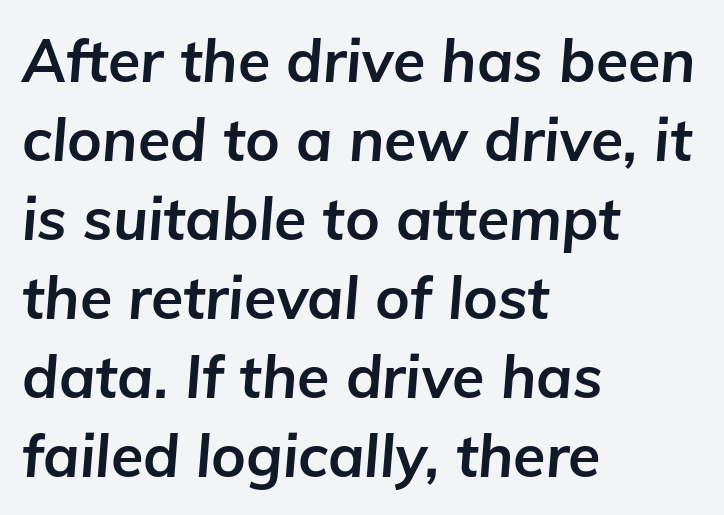
{"italic": "yes", "lean": "right", "slant_degrees": 5, "bold": "yes", "weight": "bold", "width": "normal", "stroke_contrast": "low", "x_height": "medium", "monospaced": "no", "underline": "no", "align": "left", "line_spacing": "normal", "line_spacing_ratio": 1.34, "letter_spacing": "normal", "letter_spacing_em": 0.0, "glyph_px": 59}
